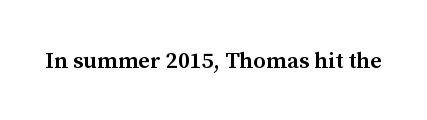
The image shows 23 px text type, upright; set normal letter spacing, not underlined.
